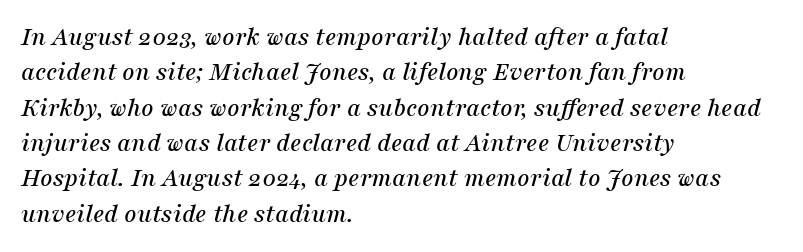
A normal amount of white space separates one row of letters from the next. Between one letter and the next there's only the usual sliver of space. Teacher's note: observe the even left margin — that is flush-left alignment. Plain, unruled lines of type. Italic: yes, the glyphs are oblique.
